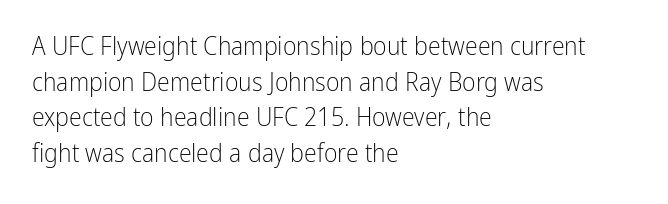
{"italic": "no", "bold": "no", "underline": "no", "align": "left", "line_spacing": "normal", "line_spacing_ratio": 1.37, "letter_spacing": "normal", "letter_spacing_em": 0.0, "glyph_px": 26}
